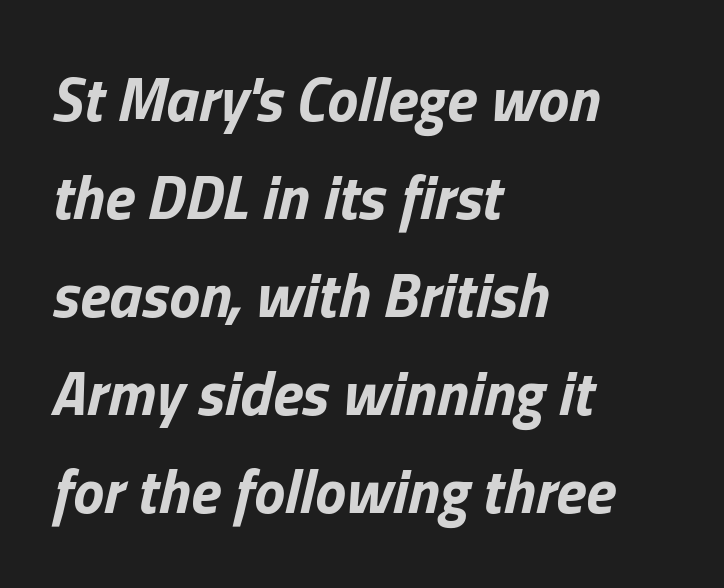
The image shows 62 px bold type, italic (leaning right); set left-aligned, normal line spacing (1.58x), normal letter spacing, not underlined; low stroke contrast and a medium x-height.
